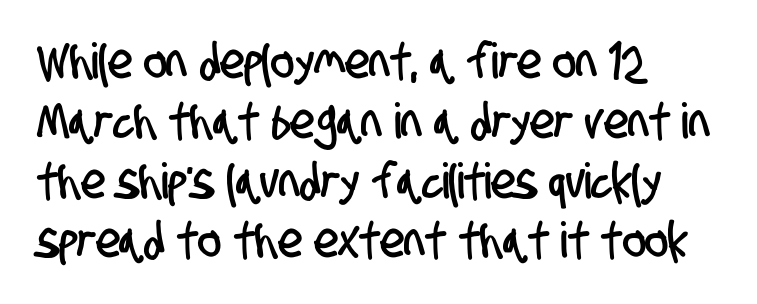
{"serif": "no", "width": "condensed", "stroke_contrast": "low", "x_height": "large", "monospaced": "no", "underline": "no", "align": "left", "line_spacing_ratio": 1.22, "letter_spacing": "normal", "letter_spacing_em": 0.0, "glyph_px": 49}
